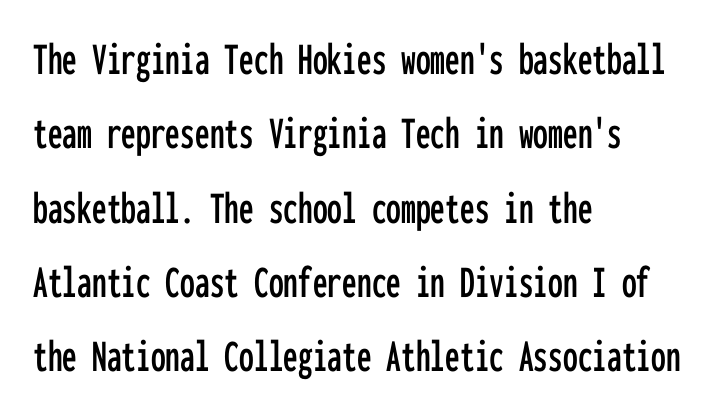
The image shows 47 px condensed sans-serif type, upright, monospaced; set left-aligned, normal line spacing (1.58x), normal letter spacing, not underlined; low stroke contrast and a medium x-height.
